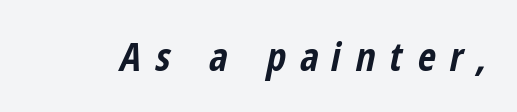
Q: Is the text bold? A: Yes.
Q: Is the text italic (slanted)? A: Yes, it leans right by about 12 degrees.
Q: Is the text underlined? A: No.
Q: Is the spacing between letters normal or unusually wide? A: Unusually wide.
Q: Width (condensed, normal, or wide)? A: Condensed.
Q: Stroke contrast? A: Low.
Q: x-height? A: Medium.
Q: Monospaced? A: No.
